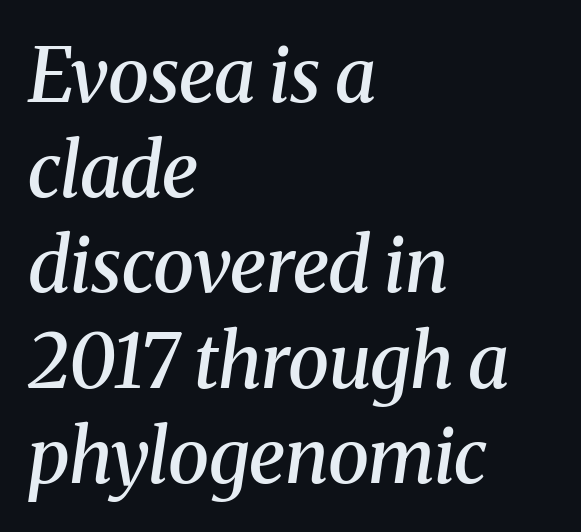
Q: Is the text bold? A: Semi-bold.
Q: Is the text italic (slanted)? A: Yes, it leans right by about 8 degrees.
Q: Is the typeface a serif or a sans-serif typeface? A: Serif.
Q: Is the text underlined? A: No.
Q: How is the paragraph aligned? A: Left-aligned.
Q: Is the spacing between letters normal or unusually wide? A: Normal.
Q: Is the spacing between lines tight, normal or loose? A: Normal.
Q: Width (condensed, normal, or wide)? A: Normal.
Q: Stroke contrast? A: Medium.
Q: x-height? A: Medium.
Q: Monospaced? A: No.
